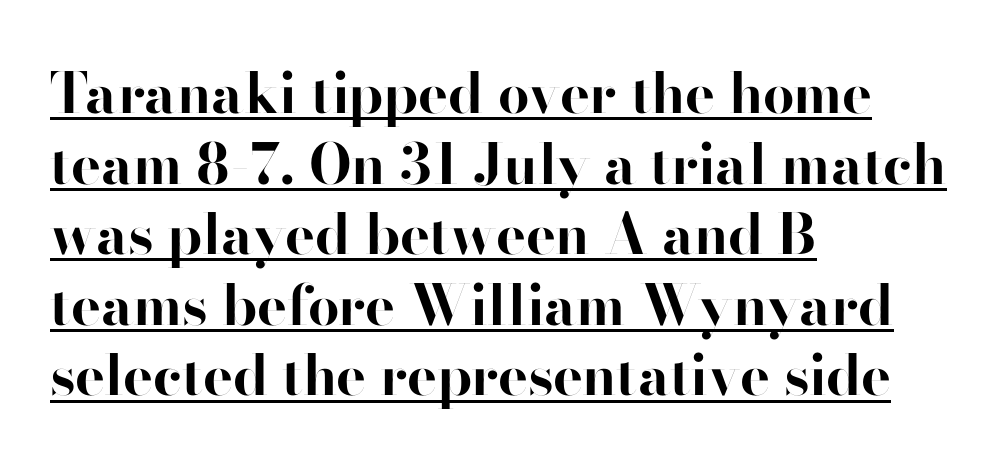
Bold? Absolutely — the strokes are thick and heavy. What kind of face is this? One without serifs — a sans. Posture: straight, roman, zero tilt. The typesetter has applied underlining to the passage shown. Proportional: the letters do not fall into vertical columns.
